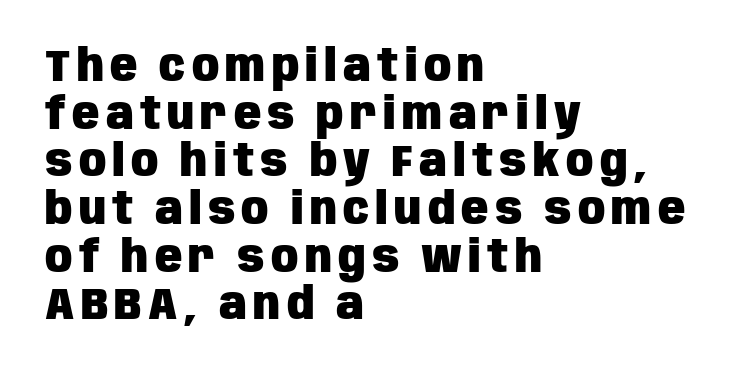
{"serif": "no", "italic": "no", "bold": "yes", "weight": "heavy", "width": "condensed", "stroke_contrast": "low", "x_height": "large", "monospaced": "no", "underline": "no", "align": "left", "line_spacing": "tight", "line_spacing_ratio": 1.06, "glyph_px": 45}
